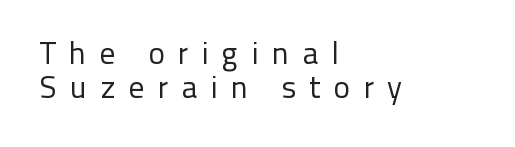
Stroke mass is kept to a normal reading level or below. Vertically, the passage feels compressed, each row crowding the next. The letterforms stand isolated, each surrounded by extra space. This rendering features lettering with no underline.
